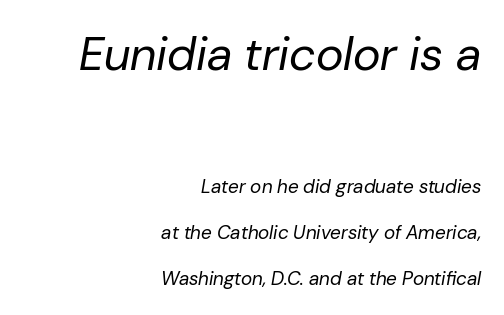
Counters stay open thanks to moderate or lighter strokes. Widely set lines give the paragraph a tall, airy silhouette. The paragraph has a hard right edge and a soft left edge. The face used here has a pronounced slope to its letters.
